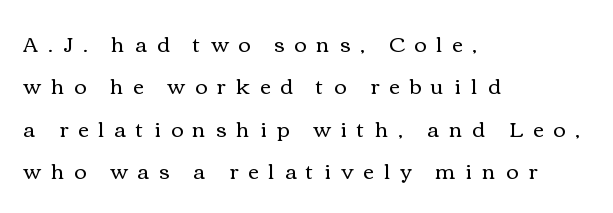
Q: Is the text bold? A: No.
Q: Is the text italic (slanted)? A: No, it is upright.
Q: Is the text underlined? A: No.
Q: How is the paragraph aligned? A: Left-aligned.
Q: Is the spacing between letters normal or unusually wide? A: Unusually wide.
Q: Is the spacing between lines tight, normal or loose? A: Loose.
